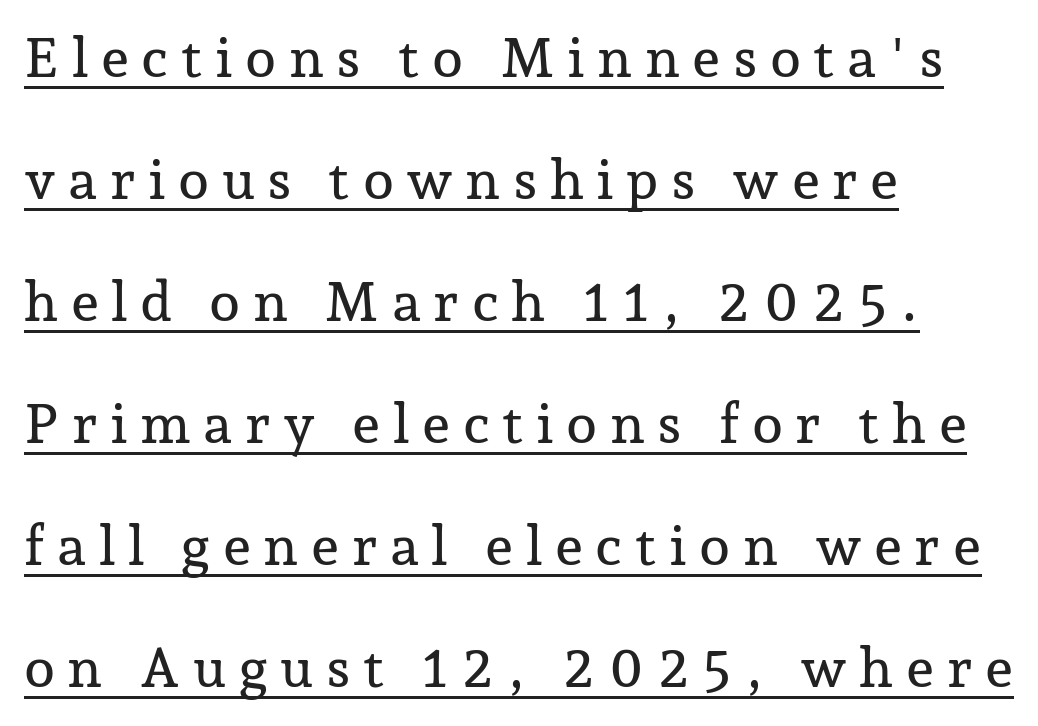
The letterforms stand isolated, each surrounded by extra space. This sample uses a serif face. Has an underline been added? It has. Ordinary non-slanted type is in use. The line-height multiplier appears high, well above default. The letters advance in unequal steps, a hallmark of proportional type.
